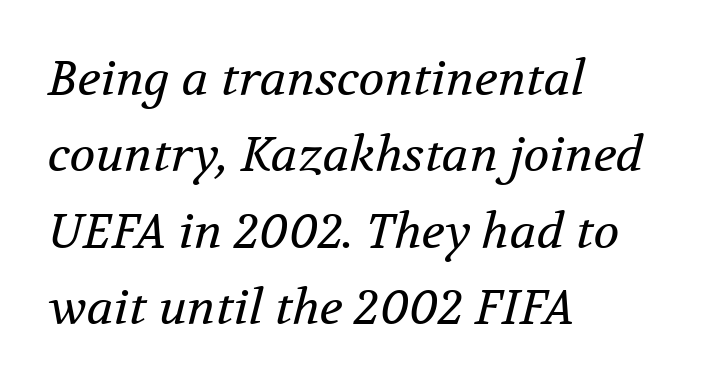
The image shows 48 px regular-weight serif type, italic (leaning right); set left-aligned, normal line spacing (1.59x), normal letter spacing, not underlined; medium stroke contrast and a medium x-height.
